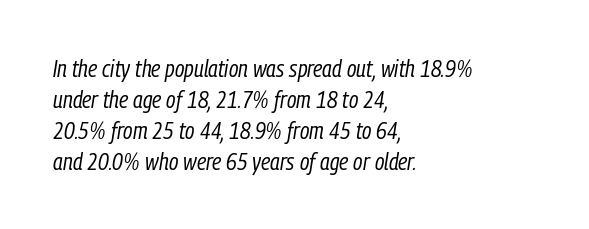
Q: Is the text bold? A: No.
Q: Is the text italic (slanted)? A: Yes, it leans right by about 9 degrees.
Q: Is the text underlined? A: No.
Q: How is the paragraph aligned? A: Left-aligned.
Q: Is the spacing between letters normal or unusually wide? A: Normal.
Q: Is the spacing between lines tight, normal or loose? A: Normal.
